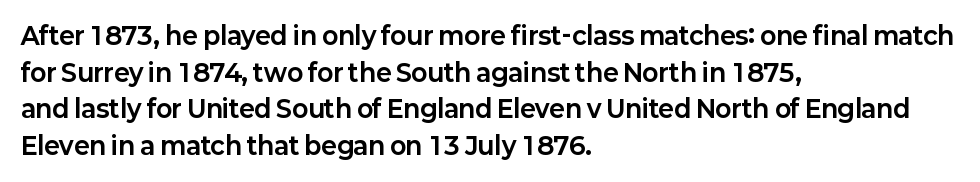
Q: Is the text bold? A: Yes.
Q: Is the text italic (slanted)? A: No, it is upright.
Q: Is the text underlined? A: No.
Q: How is the paragraph aligned? A: Left-aligned.
Q: Is the spacing between letters normal or unusually wide? A: Normal.
Q: Is the spacing between lines tight, normal or loose? A: Normal.
